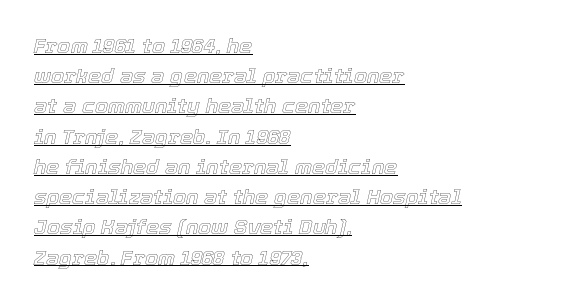
The vertical gap from one line to the next is medium. The words here are underlined. Line beginnings align vertically; line endings do not. If you drew a line through each stem, it would be angled. Caption: standard tracking, unaltered.
